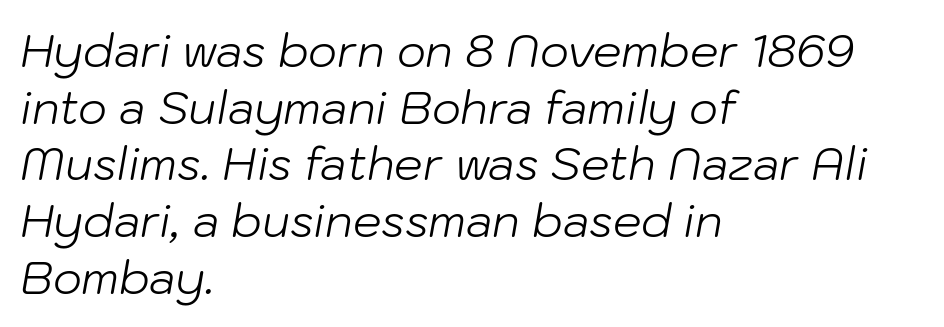
{"italic": "yes", "lean": "right", "slant_degrees": 10, "bold": "no", "weight": "light", "width": "normal", "stroke_contrast": "low", "x_height": "medium", "monospaced": "no", "underline": "no", "align": "left", "line_spacing": "normal", "line_spacing_ratio": 1.26, "letter_spacing": "normal", "letter_spacing_em": 0.0, "glyph_px": 45}
